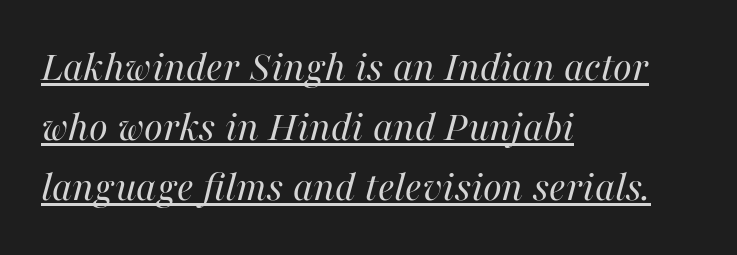
Q: Is the text bold? A: No.
Q: Is the text italic (slanted)? A: Yes, it leans right by about 16 degrees.
Q: Is the text underlined? A: Yes.
Q: How is the paragraph aligned? A: Left-aligned.
Q: Is the spacing between letters normal or unusually wide? A: Normal.
Q: Is the spacing between lines tight, normal or loose? A: Normal.
Q: Width (condensed, normal, or wide)? A: Normal.
Q: Stroke contrast? A: High.
Q: x-height? A: Medium.
Q: Monospaced? A: No.
